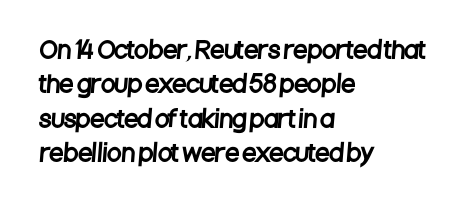
{"underline": "no", "align": "left", "line_spacing": "normal", "line_spacing_ratio": 1.49, "letter_spacing": "normal", "letter_spacing_em": 0.0, "glyph_px": 23}
